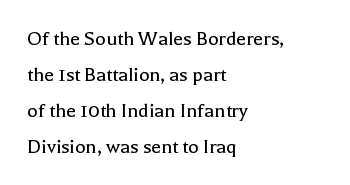
{"italic": "no", "bold": "no", "underline": "no", "align": "left", "line_spacing": "normal", "line_spacing_ratio": 1.63, "letter_spacing": "normal", "letter_spacing_em": 0.0, "glyph_px": 22}
